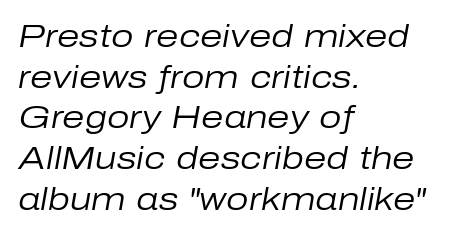
Nothing heavy about these letters — not bold at all. The specimen omits any rule beneath the text block's lines. Each word holds together tightly as a unit, with standard inter-letter gaps. Character widths vary here, with narrow letters taking less room than wide ones. The space between consecutive lines is moderate. The text block is weighted toward the left margin, trailing off unevenly rightward.
